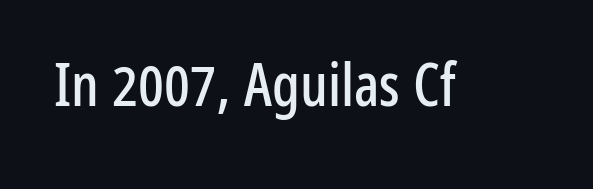
These lines were composed using upright roman letters. Grotesque or geometric, the face here clearly has no serifs. This rendering features lettering with no underline. This sample has the flowing, uneven cadence of proportional lettering. Letter spacing: default.
